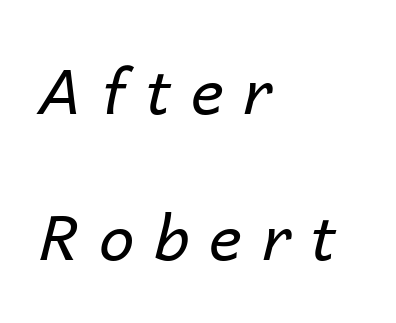
Each word looks stretched out because of the extra space between its letters. Notice how the passage keeps a crisp vertical edge on the left only. Do the characters align in a grid? No, the font is proportional. No extra ink here — the face is not bold. Leading: increased. The string is rendered with underlining switched off.
